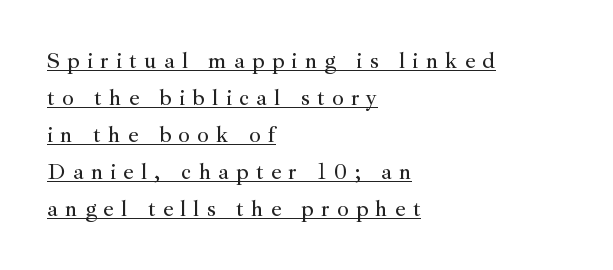
Typeset ragged right — the left edge is the straight one. The typesetter has applied underlining to the passage shown. The leading is moderate, giving the passage an even texture. Inter-character spacing is expanded well beyond the font's built-in metrics. The typography opts for an upright posture over an oblique one.
